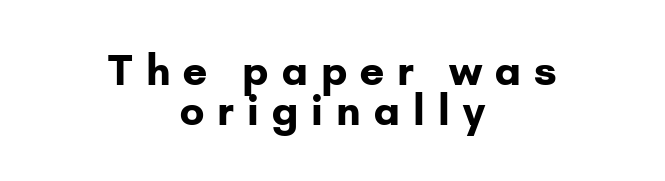
Q: Is the text bold? A: Yes.
Q: Is the text italic (slanted)? A: No, it is upright.
Q: Is the typeface a serif or a sans-serif typeface? A: Sans-serif.
Q: Is the text underlined? A: No.
Q: How is the paragraph aligned? A: Centered.
Q: Is the spacing between letters normal or unusually wide? A: Unusually wide.
Q: Is the spacing between lines tight, normal or loose? A: Tight.
Q: Width (condensed, normal, or wide)? A: Normal.
Q: Stroke contrast? A: Low.
Q: x-height? A: Small.
Q: Monospaced? A: No.
